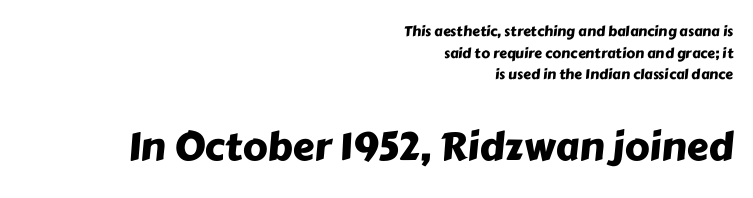
The image shows 39 px sans-serif type; set right-aligned, normal line spacing (1.55x), normal letter spacing, not underlined; the second (bottom) block is 2.79x larger; low stroke contrast and a medium x-height.
